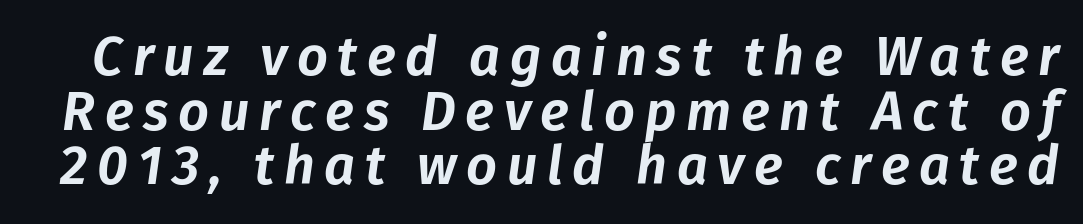
{"italic": "yes", "lean": "right", "slant_degrees": 8, "width": "normal", "stroke_contrast": "low", "x_height": "medium", "monospaced": "no", "underline": "no", "line_spacing": "tight", "line_spacing_ratio": 1.01, "glyph_px": 54}
